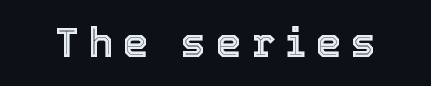
{"italic": "no", "width": "normal", "x_height": "medium", "monospaced": "no", "underline": "no", "letter_spacing": "wide", "letter_spacing_em": 0.25, "glyph_px": 41}
